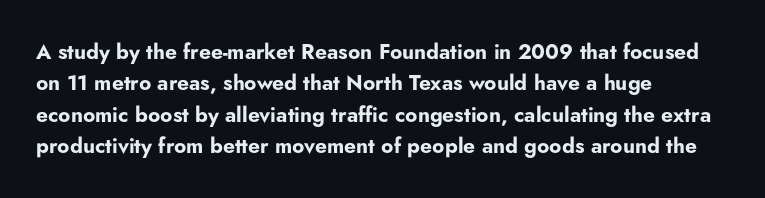
Set as a true bold cut, around the 700 mark. You can tell it's not italic because the verticals are truly vertical. Horizontally, the lines are justified to the leading edge only. Evenly set lines give the paragraph a standard silhouette. Just letters on the line, the space beneath them empty. Compared with typical body copy, the letter spacing here is the same.
